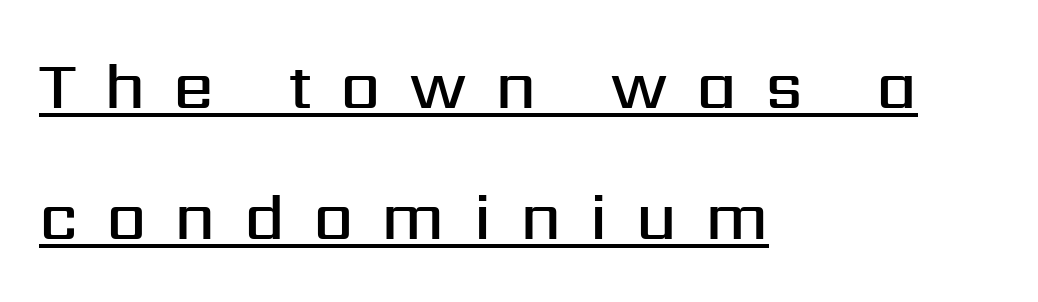
The image shows 65 px semibold sans-serif type, upright; set left-aligned, loose line spacing (2.02x), unusually wide letter spacing (+0.43 em), underlined; medium stroke contrast and a medium x-height.
